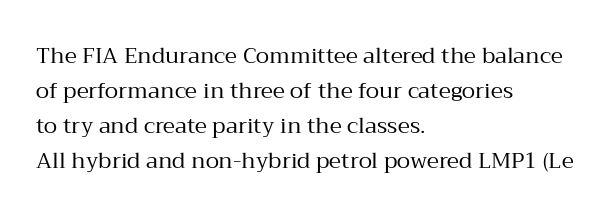
Q: Is the text bold? A: No.
Q: Is the text italic (slanted)? A: No, it is upright.
Q: Is the text underlined? A: No.
Q: How is the paragraph aligned? A: Left-aligned.
Q: Is the spacing between letters normal or unusually wide? A: Normal.
Q: Is the spacing between lines tight, normal or loose? A: Normal.
